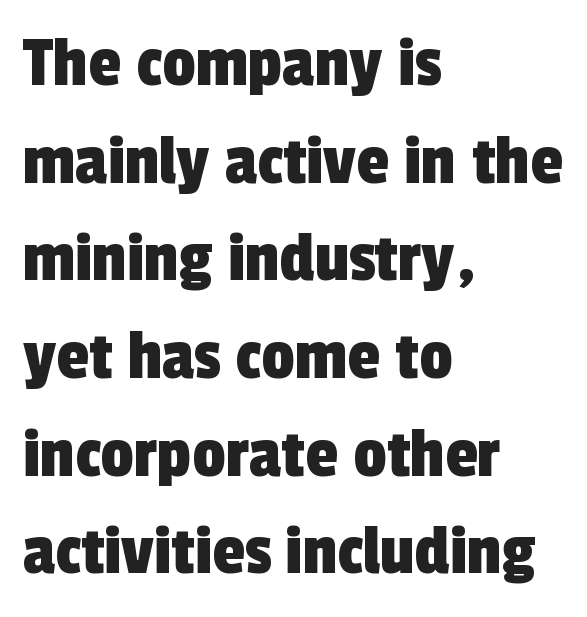
Q: Is the typeface a serif or a sans-serif typeface? A: Sans-serif.
Q: Is the text underlined? A: No.
Q: How is the paragraph aligned? A: Left-aligned.
Q: Is the spacing between letters normal or unusually wide? A: Normal.
Q: Is the spacing between lines tight, normal or loose? A: Normal.
Q: Width (condensed, normal, or wide)? A: Condensed.
Q: x-height? A: Medium.
Q: Monospaced? A: No.
